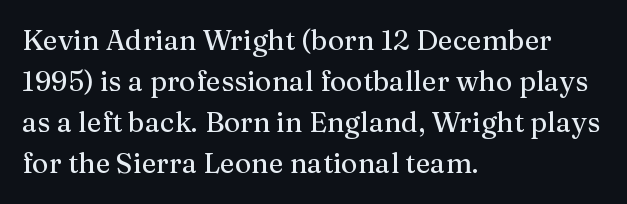
The image shows 28 px serif type, upright; set left-aligned, normal line spacing (1.47x), normal letter spacing, not underlined; medium stroke contrast and a medium x-height.
